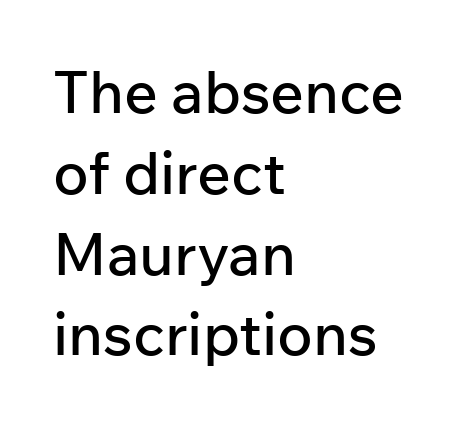
Summary of vertical rhythm: regular, with standard interline spacing. The designer went with a sans here, leaving each stem footless. These lines are set flush left with a ragged right edge. Does extra space separate the letters? No, they use regular spacing. Is there any slant? The stems are plumb. Descenders hang freely into open space.
